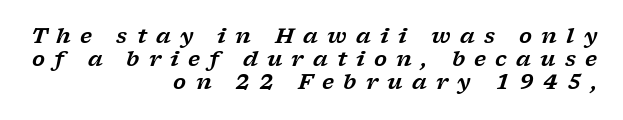
Q: Is the text italic (slanted)? A: Yes, it leans right by about 17 degrees.
Q: Is the text underlined? A: No.
Q: How is the paragraph aligned? A: Right-aligned.
Q: Is the spacing between letters normal or unusually wide? A: Unusually wide.
Q: Is the spacing between lines tight, normal or loose? A: Tight.
